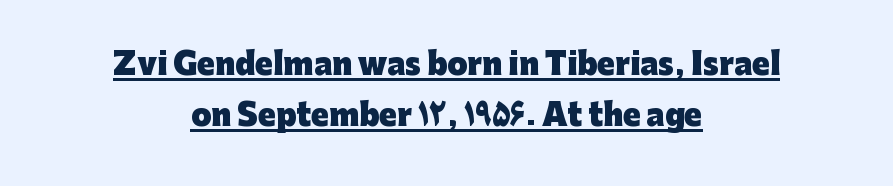
Q: Is the text bold? A: Yes.
Q: Is the text italic (slanted)? A: No, it is upright.
Q: Is the typeface a serif or a sans-serif typeface? A: Sans-serif.
Q: Is the text underlined? A: Yes.
Q: How is the paragraph aligned? A: Centered.
Q: Is the spacing between letters normal or unusually wide? A: Normal.
Q: Width (condensed, normal, or wide)? A: Normal.
Q: Stroke contrast? A: Low.
Q: x-height? A: Medium.
Q: Monospaced? A: No.
